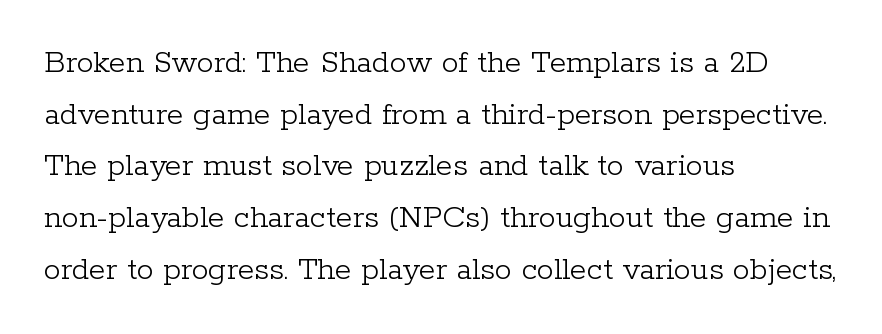
Q: Is the text bold? A: No.
Q: Is the text italic (slanted)? A: No, it is upright.
Q: Is the typeface a serif or a sans-serif typeface? A: Serif.
Q: Is the text underlined? A: No.
Q: How is the paragraph aligned? A: Left-aligned.
Q: Is the spacing between letters normal or unusually wide? A: Normal.
Q: Is the spacing between lines tight, normal or loose? A: Normal.
Q: Width (condensed, normal, or wide)? A: Normal.
Q: Stroke contrast? A: Low.
Q: x-height? A: Medium.
Q: Monospaced? A: No.
